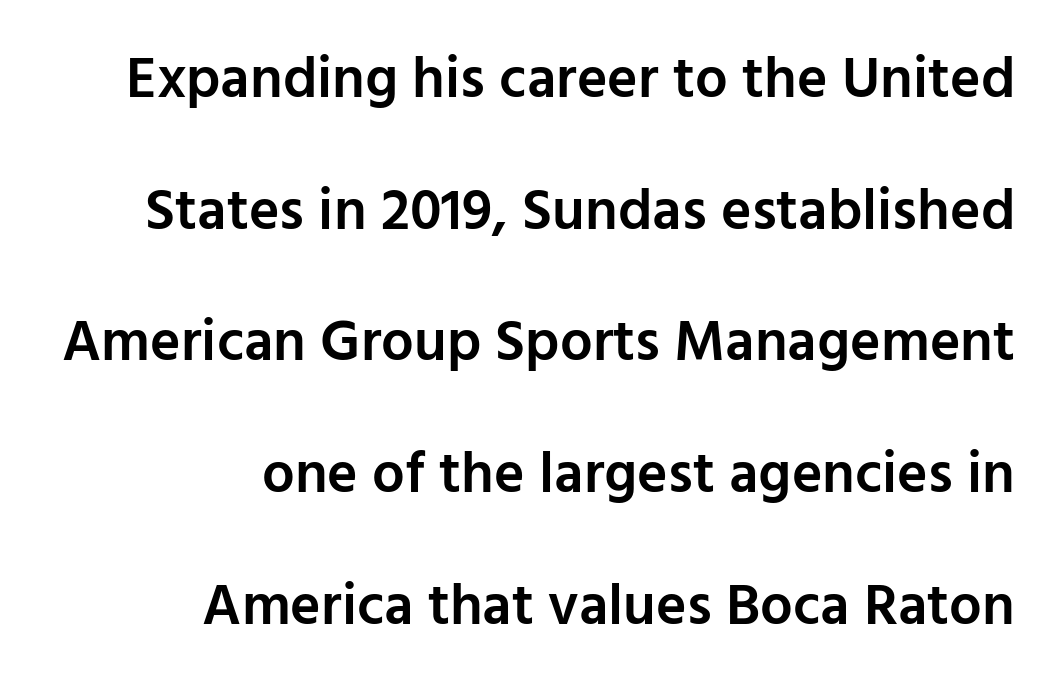
Q: Is the text bold? A: Semi-bold.
Q: Is the text italic (slanted)? A: No, it is upright.
Q: Is the typeface a serif or a sans-serif typeface? A: Sans-serif.
Q: Is the text underlined? A: No.
Q: How is the paragraph aligned? A: Right-aligned.
Q: Is the spacing between letters normal or unusually wide? A: Normal.
Q: Is the spacing between lines tight, normal or loose? A: Loose.
Q: Width (condensed, normal, or wide)? A: Normal.
Q: Stroke contrast? A: Low.
Q: x-height? A: Medium.
Q: Monospaced? A: No.
